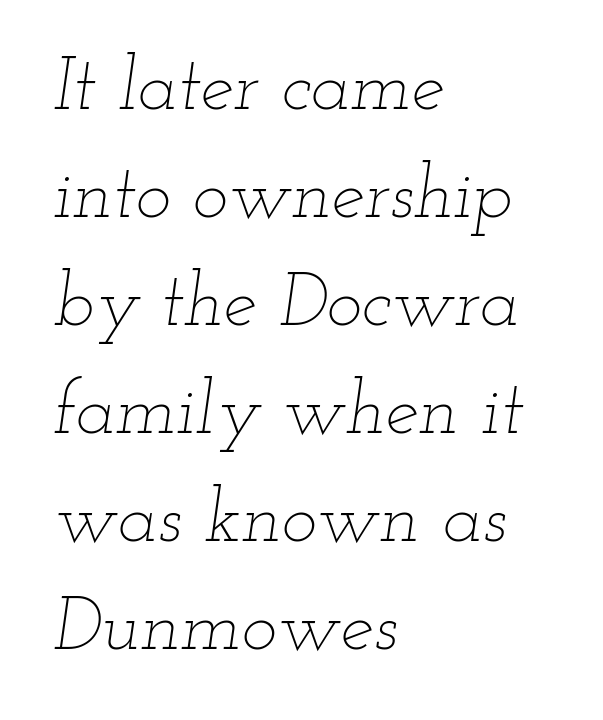
The passage shown stacks its lines at a standard gap. Only glyphs here, with clear space below each row. Stems here are at most as thick as an everyday book face. One-word summary of the alignment: left. The passage shown has conventional tracking throughout.
